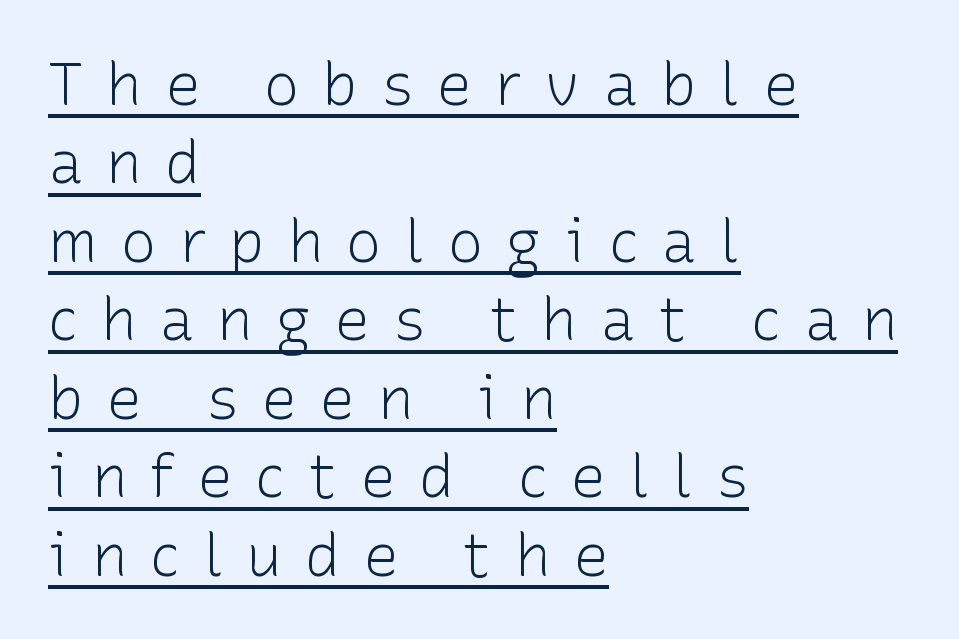
Q: Is the text bold? A: No.
Q: Is the text italic (slanted)? A: No, it is upright.
Q: Is the typeface a serif or a sans-serif typeface? A: Sans-serif.
Q: Is the text underlined? A: Yes.
Q: How is the paragraph aligned? A: Left-aligned.
Q: Is the spacing between letters normal or unusually wide? A: Unusually wide.
Q: Is the spacing between lines tight, normal or loose? A: Normal.
Q: Width (condensed, normal, or wide)? A: Normal.
Q: Stroke contrast? A: Low.
Q: x-height? A: Medium.
Q: Monospaced? A: No.
